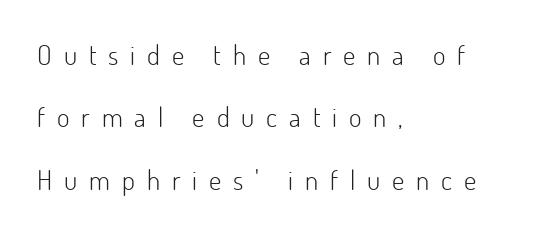
Q: Is the text bold? A: No.
Q: Is the text italic (slanted)? A: No, it is upright.
Q: Is the text underlined? A: No.
Q: How is the paragraph aligned? A: Left-aligned.
Q: Is the spacing between letters normal or unusually wide? A: Unusually wide.
Q: Is the spacing between lines tight, normal or loose? A: Loose.
